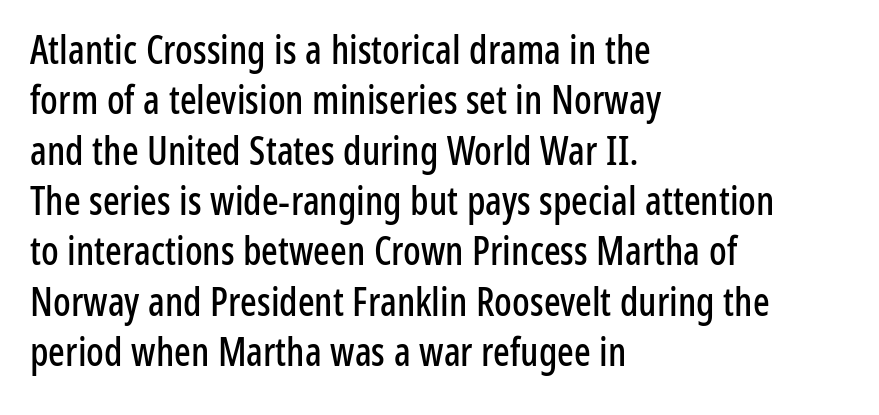
These lines were composed using upright roman letters. Does the copy run flush right? No — it runs flush left. Descenders are the only things crossing below the line. The designer left line spacing at the default. Short note: letters normally spaced.
